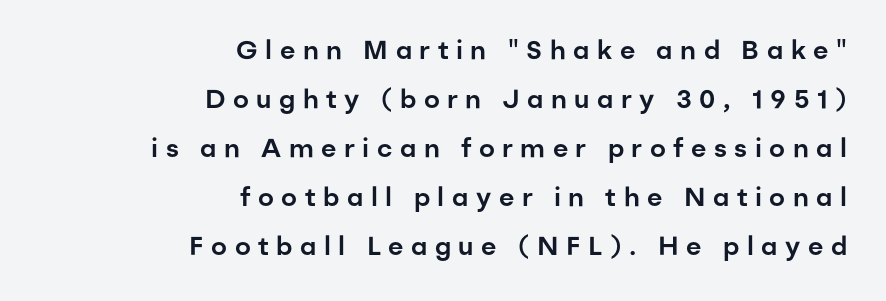
Q: Is the text italic (slanted)? A: No, it is upright.
Q: Is the text underlined? A: No.
Q: How is the paragraph aligned? A: Right-aligned.
Q: Is the spacing between letters normal or unusually wide? A: Unusually wide.
